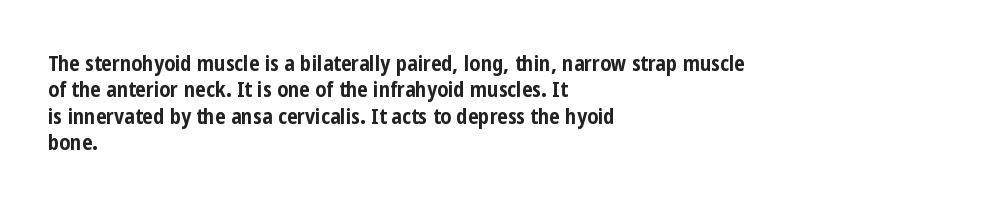
Q: Is the text bold? A: Yes.
Q: Is the text italic (slanted)? A: No, it is upright.
Q: Is the text underlined? A: No.
Q: How is the paragraph aligned? A: Left-aligned.
Q: Is the spacing between letters normal or unusually wide? A: Normal.
Q: Is the spacing between lines tight, normal or loose? A: Normal.
